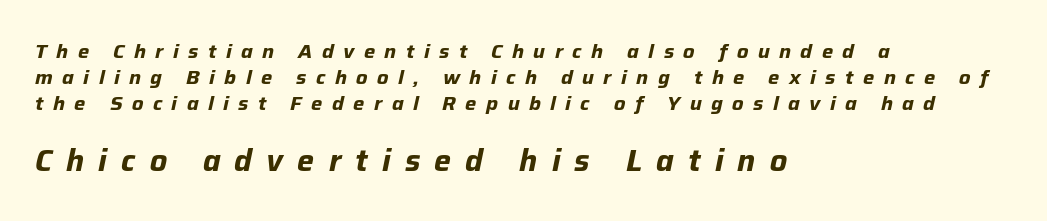
Q: Is the text bold? A: Yes.
Q: Is the text italic (slanted)? A: Yes, it leans right by about 12 degrees.
Q: Is the text underlined? A: No.
Q: How is the paragraph aligned? A: Left-aligned.
Q: Is the spacing between letters normal or unusually wide? A: Unusually wide.
Q: Is the spacing between lines tight, normal or loose? A: Normal.
Q: Which block of text is set in a larger size, the first (top) or the second (bottom)? A: The second (bottom) one.
Q: Width (condensed, normal, or wide)? A: Normal.
Q: Stroke contrast? A: Low.
Q: x-height? A: Medium.
Q: Monospaced? A: No.
